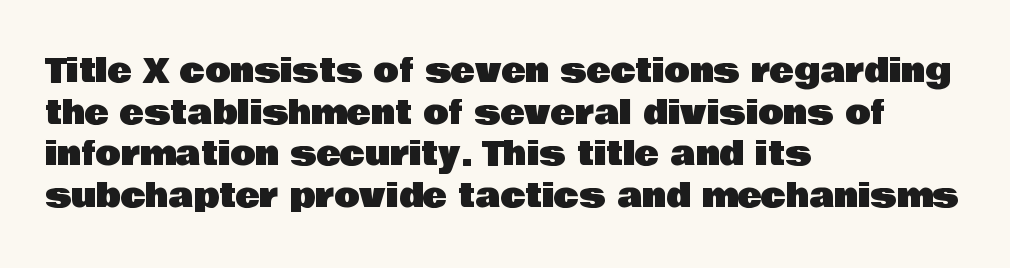
Q: Is the text italic (slanted)? A: No, it is upright.
Q: Is the typeface a serif or a sans-serif typeface? A: Sans-serif.
Q: Is the text underlined? A: No.
Q: How is the paragraph aligned? A: Left-aligned.
Q: Is the spacing between letters normal or unusually wide? A: Normal.
Q: Is the spacing between lines tight, normal or loose? A: Normal.
Q: Width (condensed, normal, or wide)? A: Normal.
Q: Stroke contrast? A: Low.
Q: x-height? A: Large.
Q: Monospaced? A: No.
